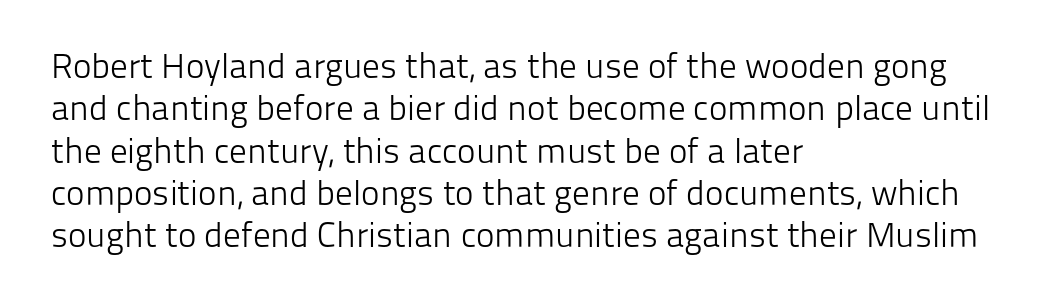
Each letter keeps its own natural width here, so spacing adapts to shape. Horizontal alignment here is leftward, the default for most running prose. The passage shown is typeset with a sans-serif family. No letter is thick-stroked: the sample isn't bold. The specimen reads as upright at a glance. Descenders hang freely into open space.
